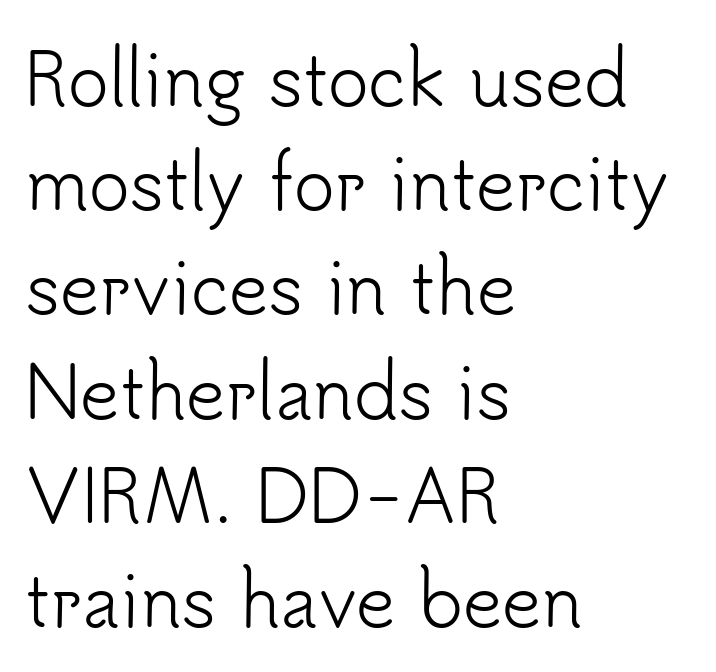
Q: Is the text bold? A: No.
Q: Is the text italic (slanted)? A: No, it is upright.
Q: Is the typeface a serif or a sans-serif typeface? A: Sans-serif.
Q: Is the text underlined? A: No.
Q: How is the paragraph aligned? A: Left-aligned.
Q: Is the spacing between letters normal or unusually wide? A: Normal.
Q: Is the spacing between lines tight, normal or loose? A: Normal.
Q: Width (condensed, normal, or wide)? A: Normal.
Q: Stroke contrast? A: Low.
Q: x-height? A: Small.
Q: Monospaced? A: No.
